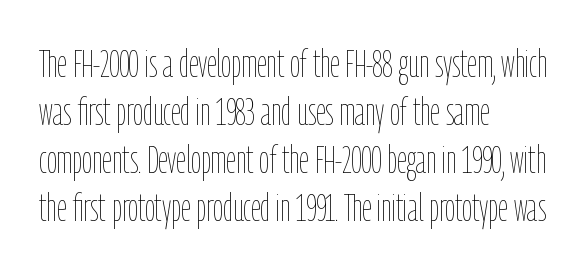
{"italic": "no", "bold": "no", "weight": "thin", "width": "condensed", "stroke_contrast": "low", "x_height": "medium", "monospaced": "no", "underline": "no", "align": "left", "line_spacing_ratio": 1.23, "letter_spacing": "normal", "letter_spacing_em": 0.0, "glyph_px": 39}
